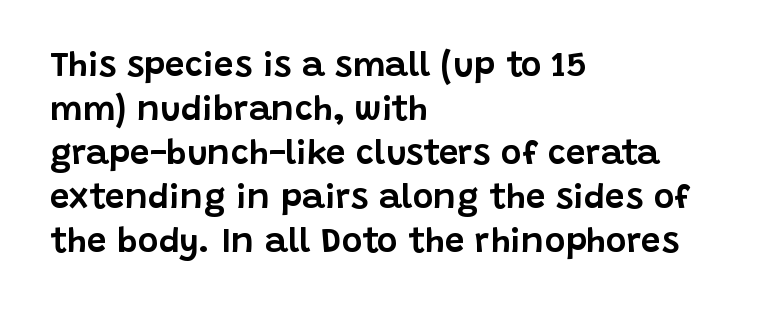
{"serif": "no", "italic": "no", "width": "normal", "stroke_contrast": "low", "x_height": "large", "monospaced": "no", "underline": "no", "align": "left", "line_spacing": "normal", "line_spacing_ratio": 1.26, "letter_spacing": "normal", "letter_spacing_em": 0.0, "glyph_px": 35}
